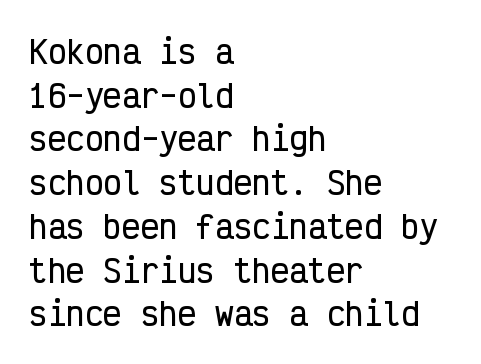
The image shows 31 px condensed sans-serif type, upright, monospaced; set left-aligned, normal line spacing (1.41x), normal letter spacing, not underlined; low stroke contrast and a medium x-height.
